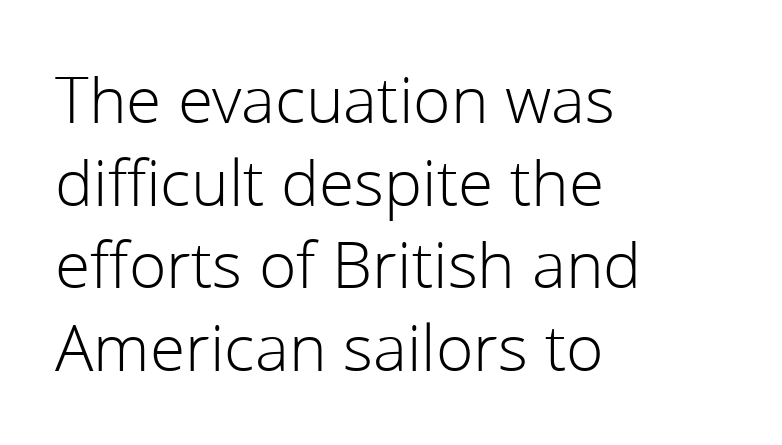
The image shows 64 px light sans-serif type, upright; set left-aligned, normal line spacing (1.29x), normal letter spacing, not underlined; low stroke contrast and a medium x-height.
